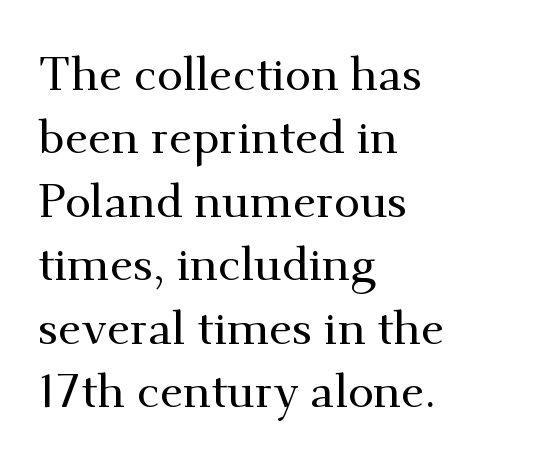
Q: Is the text italic (slanted)? A: No, it is upright.
Q: Is the typeface a serif or a sans-serif typeface? A: Serif.
Q: Is the text underlined? A: No.
Q: How is the paragraph aligned? A: Left-aligned.
Q: Is the spacing between letters normal or unusually wide? A: Normal.
Q: Is the spacing between lines tight, normal or loose? A: Normal.
Q: Width (condensed, normal, or wide)? A: Normal.
Q: Stroke contrast? A: Medium.
Q: x-height? A: Small.
Q: Monospaced? A: No.
